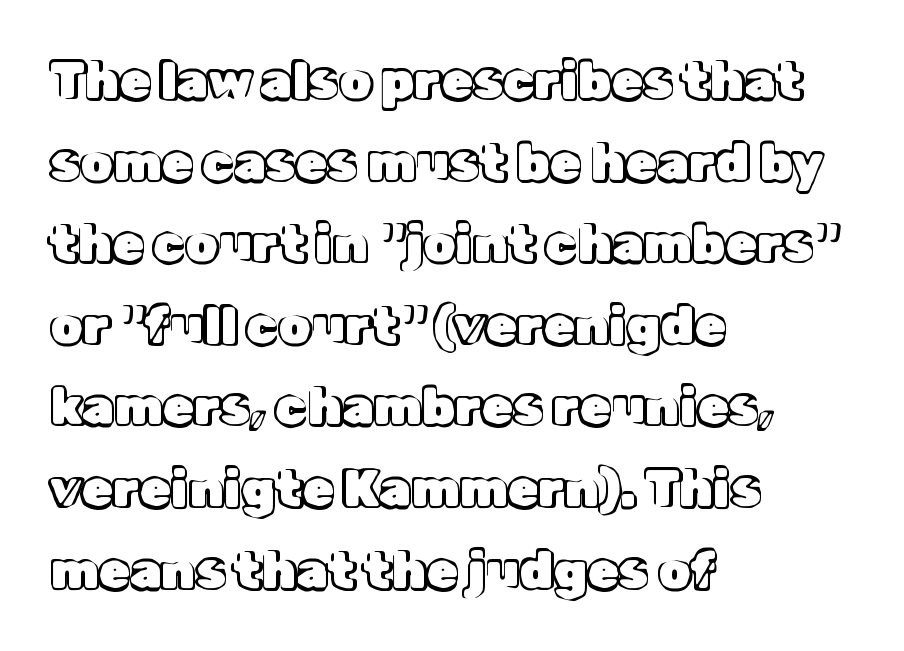
Ordinary non-slanted type is in use. Glance below the letters and you will spot only blank space. Proportional: the letters do not fall into vertical columns. The compositor pushed each line to the left boundary.
